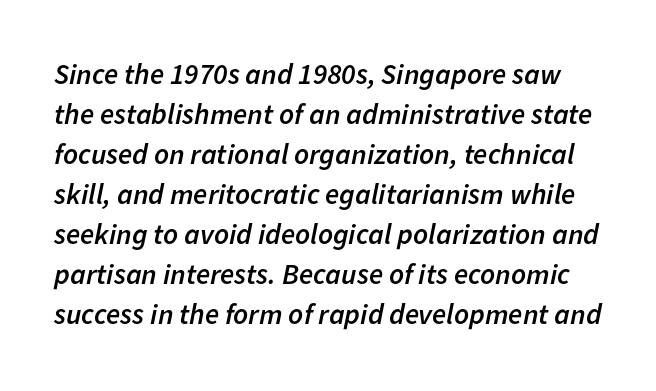
Q: Is the text bold? A: Semi-bold.
Q: Is the text italic (slanted)? A: Yes, it leans right by about 11 degrees.
Q: Is the text underlined? A: No.
Q: Is the spacing between letters normal or unusually wide? A: Normal.
Q: Is the spacing between lines tight, normal or loose? A: Normal.
Q: Width (condensed, normal, or wide)? A: Normal.
Q: Stroke contrast? A: Low.
Q: x-height? A: Medium.
Q: Monospaced? A: No.
